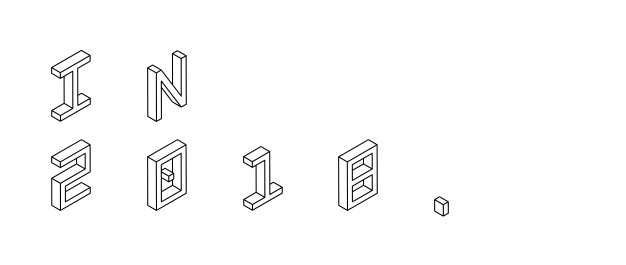
The image shows 79 px condensed type, upright; set left-aligned, tight line spacing (1.13x), unusually wide letter spacing (+0.48 em), not underlined; a large x-height.
